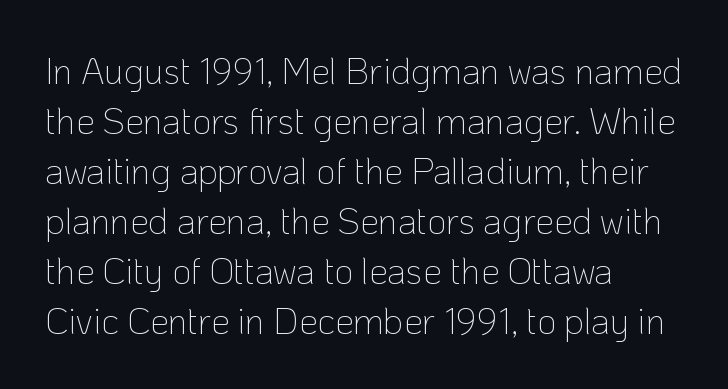
Q: Is the text bold? A: No.
Q: Is the text italic (slanted)? A: No, it is upright.
Q: Is the typeface a serif or a sans-serif typeface? A: Sans-serif.
Q: Is the text underlined? A: No.
Q: How is the paragraph aligned? A: Left-aligned.
Q: Is the spacing between letters normal or unusually wide? A: Normal.
Q: Is the spacing between lines tight, normal or loose? A: Normal.
Q: Width (condensed, normal, or wide)? A: Normal.
Q: Stroke contrast? A: Low.
Q: x-height? A: Medium.
Q: Monospaced? A: No.
